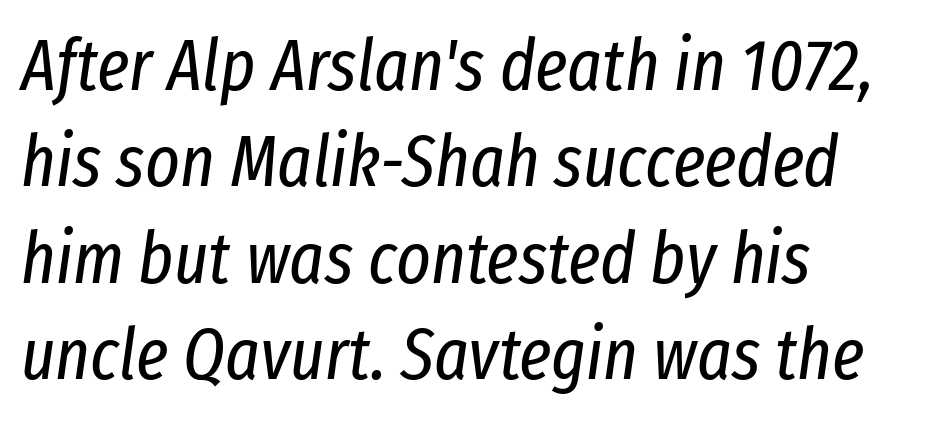
{"italic": "yes", "lean": "right", "slant_degrees": 8, "bold": "no", "weight": "regular", "width": "condensed", "stroke_contrast": "low", "x_height": "medium", "monospaced": "no", "underline": "no", "align": "left", "line_spacing": "normal", "line_spacing_ratio": 1.32, "letter_spacing": "normal", "letter_spacing_em": 0.0, "glyph_px": 73}
